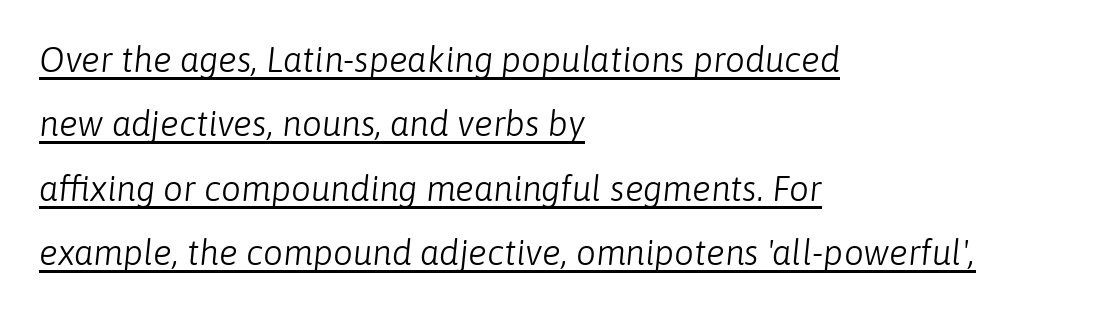
{"italic": "yes", "lean": "right", "slant_degrees": 6, "bold": "no", "weight": "light", "width": "normal", "stroke_contrast": "low", "x_height": "medium", "monospaced": "no", "underline": "yes", "align": "left", "line_spacing_ratio": 1.84, "letter_spacing": "normal", "letter_spacing_em": 0.0, "glyph_px": 35}
